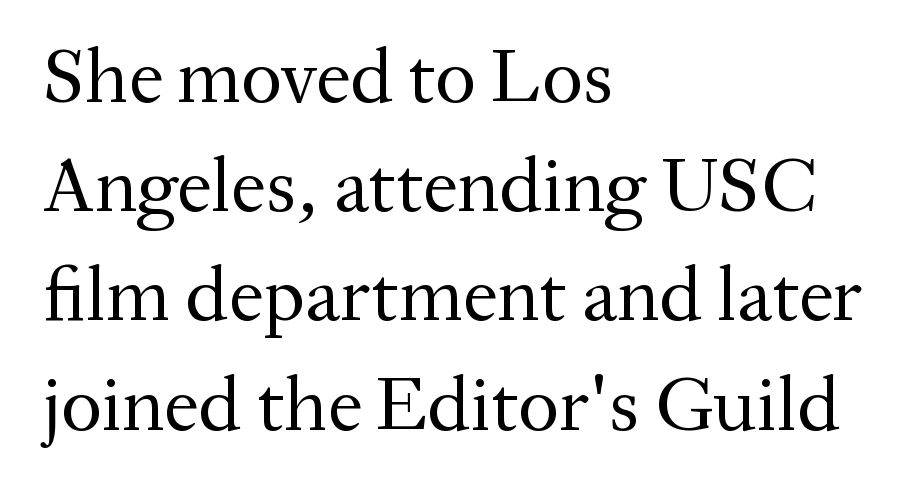
Unbolded letterforms with no extra heft. Compared with typical paragraphs, the rows here are spaced about the same. The face used here is proportionally spaced, like ordinary book or web type. Observe the serifs anchoring each vertical stroke in this sample.
